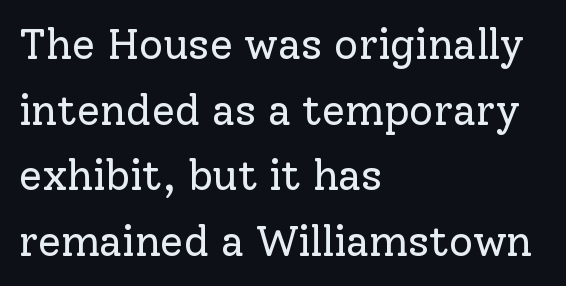
Weight: not bold — regular or lighter. Interline gaps are of average width in this sample. Default kerning and tracking; the words read as compact shapes. A clean baseline with only descenders dipping below it. A classic flush-left, rag-right setting is used for this passage.
